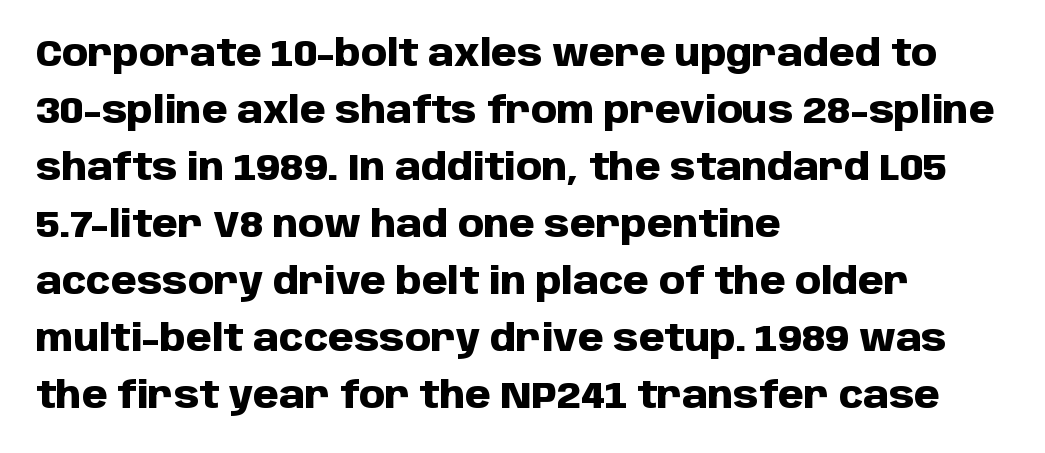
Caption: bold face, heavy strokes. Looks like regular typesetting: each glyph gets only the width it needs. When letters stand straight like this, we call the style roman or upright. Nope, no serifs anywhere on these letters.
